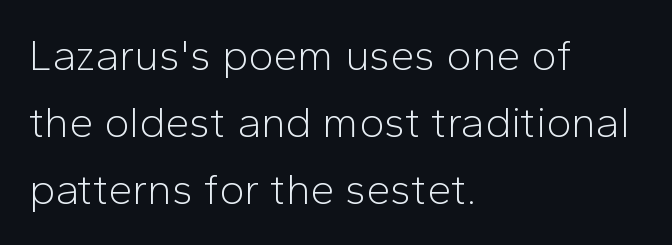
{"serif": "no", "italic": "no", "bold": "no", "weight": "light", "width": "normal", "stroke_contrast": "low", "x_height": "medium", "monospaced": "no", "underline": "no", "align": "left", "line_spacing": "normal", "line_spacing_ratio": 1.56, "letter_spacing": "normal", "letter_spacing_em": 0.0, "glyph_px": 43}
